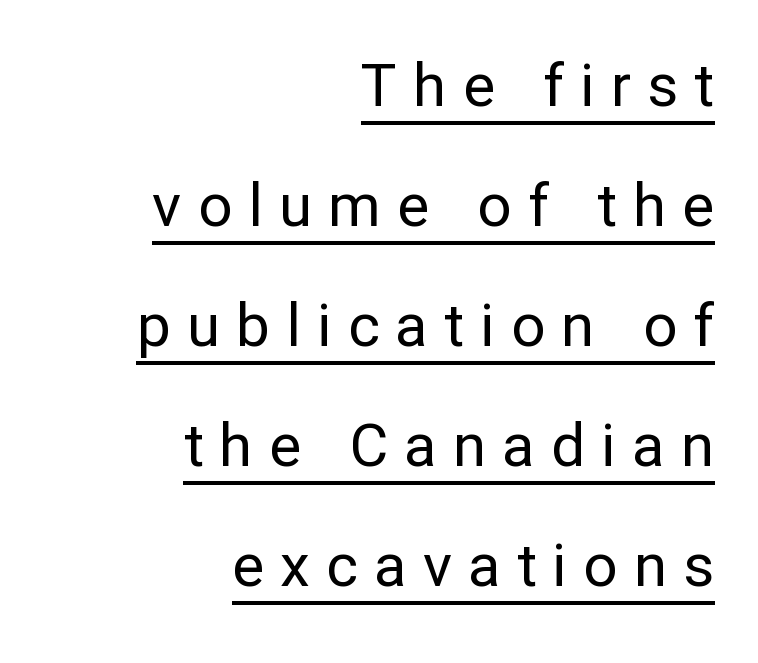
{"serif": "no", "italic": "no", "bold": "no", "weight": "regular", "width": "normal", "stroke_contrast": "low", "x_height": "medium", "monospaced": "no", "underline": "yes", "align": "right", "line_spacing": "loose", "line_spacing_ratio": 2.0, "letter_spacing": "wide", "letter_spacing_em": 0.27, "glyph_px": 60}
